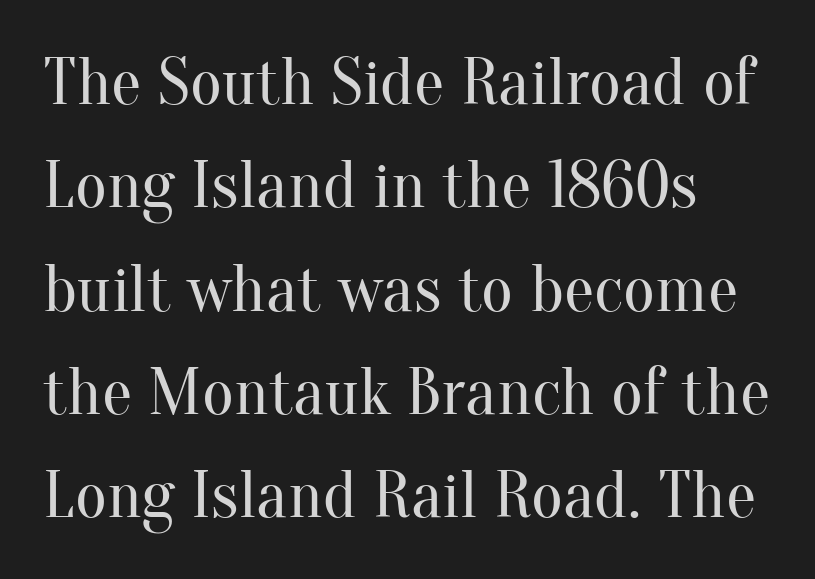
{"serif": "yes", "italic": "no", "bold": "no", "weight": "regular", "width": "normal", "stroke_contrast": "medium", "x_height": "small", "monospaced": "no", "underline": "no", "align": "left", "line_spacing": "normal", "line_spacing_ratio": 1.52, "letter_spacing": "normal", "letter_spacing_em": 0.0, "glyph_px": 68}
